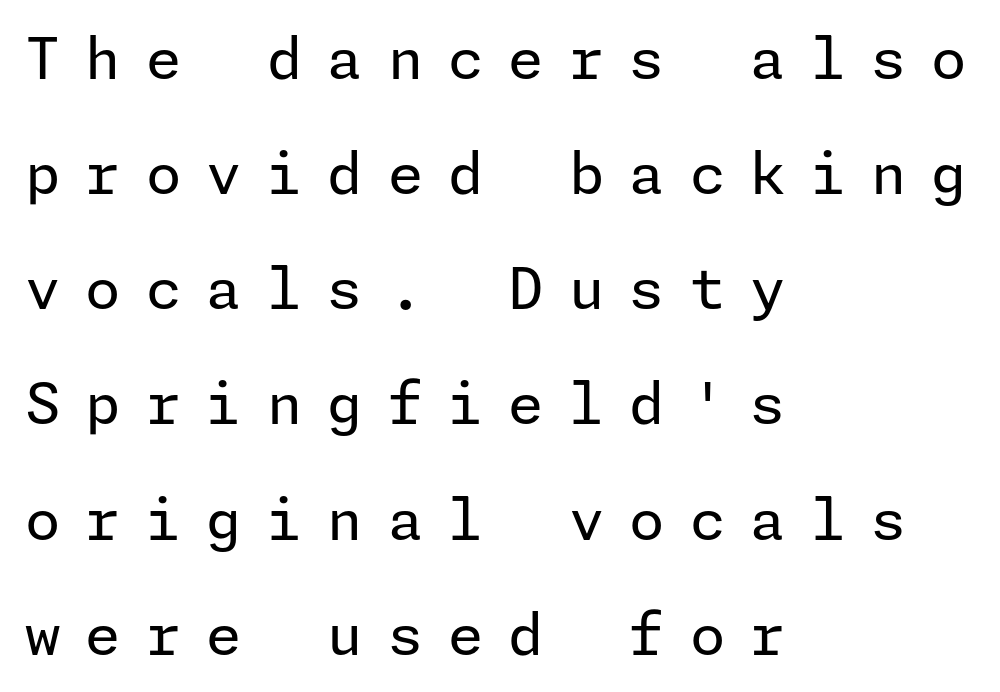
The weight tops out at a normal text grade. Nope, not italic — everything's standing straight. Caption: expanded tracking, letters set apart. Leading is clearly above the norm, producing a sparse column. The letters carry no serifs — their stems end cleanly without finishing strokes.
